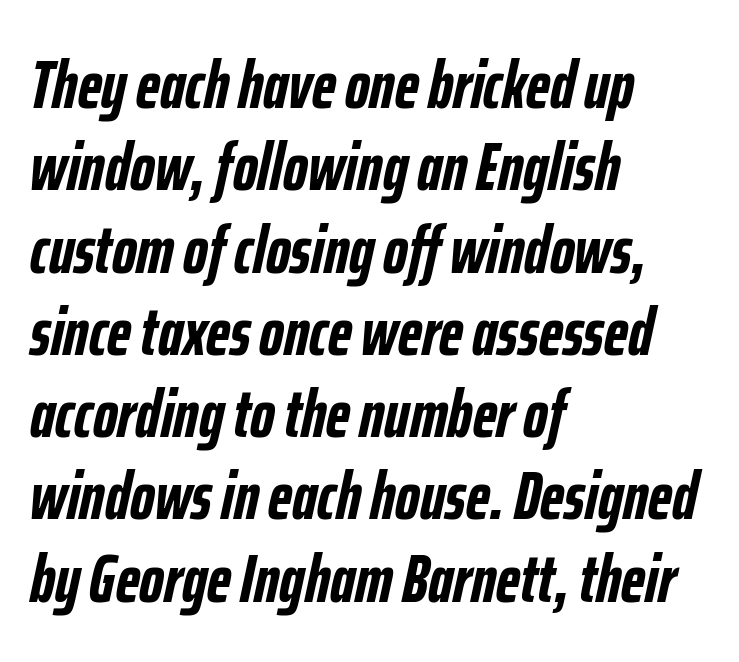
What stands out about the letter spacing? Nothing — it is the standard amount. Notice how thick the strokes are: this is what a full bold looks like. The letters are slanted; this is an italic face. Check under the words: just untouched page.
